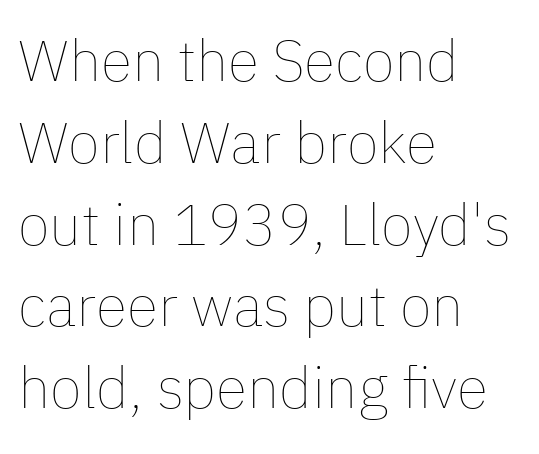
The image shows 58 px thin type, upright; set left-aligned, normal line spacing (1.41x), normal letter spacing, not underlined; low stroke contrast and a medium x-height.
